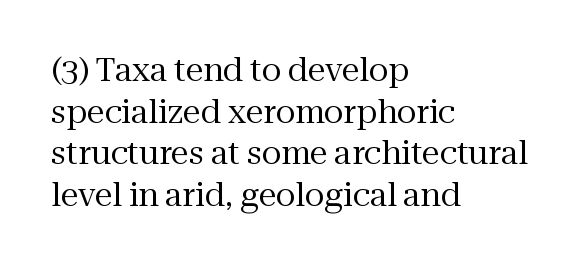
Q: Is the text bold? A: No.
Q: Is the text italic (slanted)? A: No, it is upright.
Q: Is the typeface a serif or a sans-serif typeface? A: Serif.
Q: Is the text underlined? A: No.
Q: How is the paragraph aligned? A: Left-aligned.
Q: Is the spacing between letters normal or unusually wide? A: Normal.
Q: Is the spacing between lines tight, normal or loose? A: Normal.
Q: Width (condensed, normal, or wide)? A: Normal.
Q: Stroke contrast? A: Medium.
Q: x-height? A: Medium.
Q: Monospaced? A: No.
